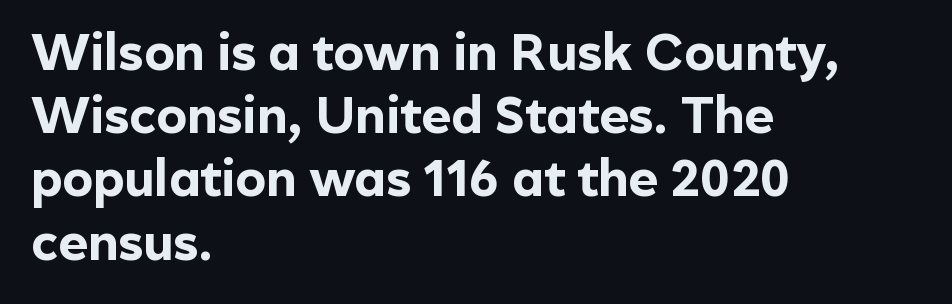
{"serif": "no", "italic": "no", "bold": "yes", "weight": "bold", "width": "normal", "x_height": "medium", "monospaced": "no", "underline": "no", "align": "left", "line_spacing_ratio": 1.24, "letter_spacing": "normal", "letter_spacing_em": 0.0, "glyph_px": 51}
